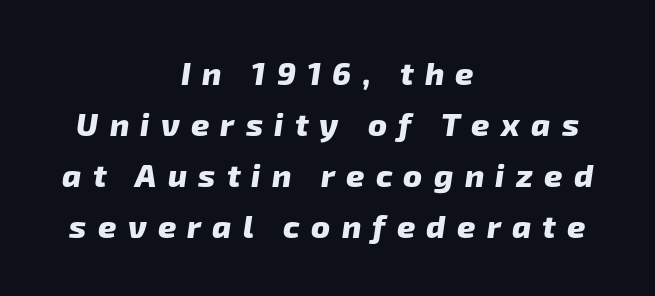
Q: Is the text bold? A: Yes.
Q: Is the typeface a serif or a sans-serif typeface? A: Sans-serif.
Q: Is the text underlined? A: No.
Q: How is the paragraph aligned? A: Centered.
Q: Is the spacing between letters normal or unusually wide? A: Unusually wide.
Q: Is the spacing between lines tight, normal or loose? A: Normal.
Q: Width (condensed, normal, or wide)? A: Normal.
Q: Stroke contrast? A: Low.
Q: x-height? A: Medium.
Q: Monospaced? A: No.
